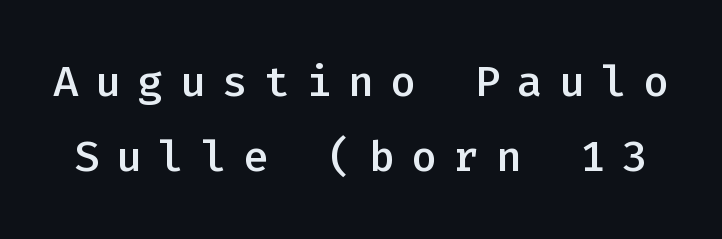
{"serif": "no", "italic": "no", "bold": "semi", "weight": "semibold", "width": "normal", "stroke_contrast": "low", "x_height": "medium", "monospaced": "yes", "underline": "no", "line_spacing_ratio": 1.75, "letter_spacing": "wide", "letter_spacing_em": 0.38, "glyph_px": 43}
